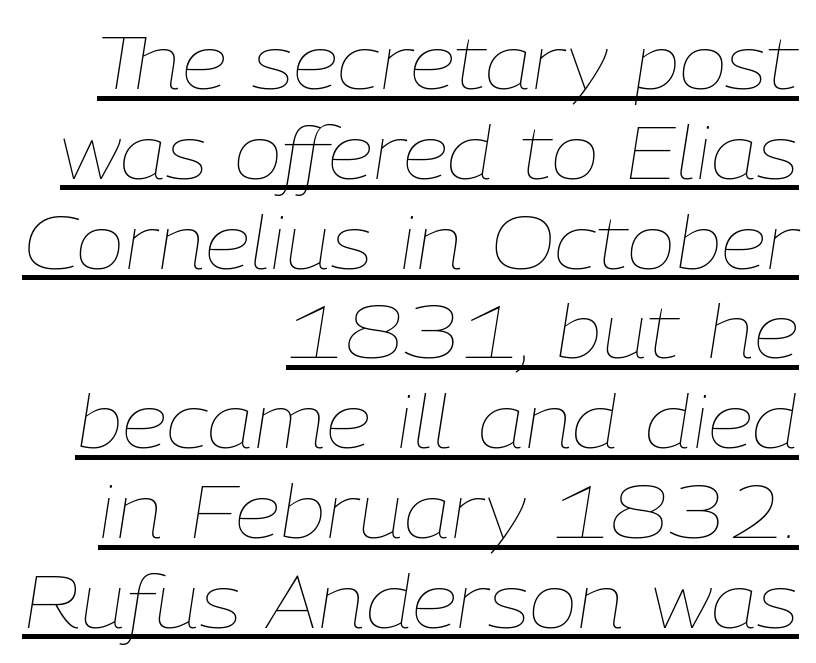
Q: Is the text bold? A: No.
Q: Is the text italic (slanted)? A: Yes, it leans right by about 9 degrees.
Q: Is the text underlined? A: Yes.
Q: How is the paragraph aligned? A: Right-aligned.
Q: Is the spacing between letters normal or unusually wide? A: Normal.
Q: Width (condensed, normal, or wide)? A: Normal.
Q: Stroke contrast? A: Low.
Q: x-height? A: Medium.
Q: Monospaced? A: No.
